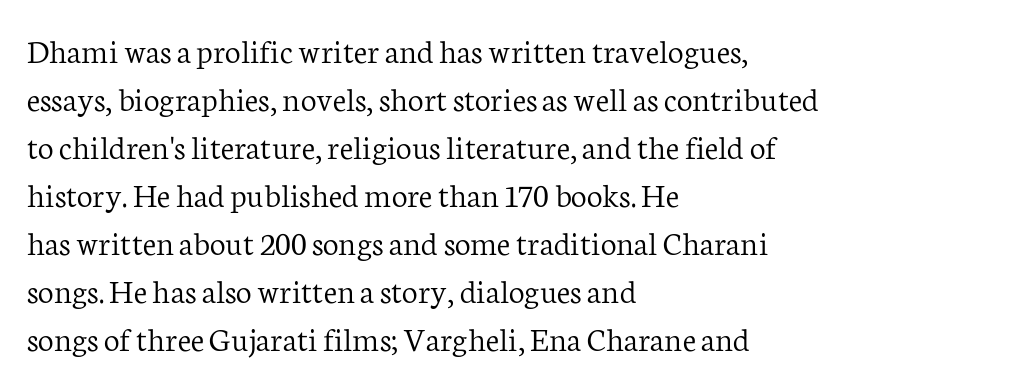
The image shows 35 px light serif type, upright; set left-aligned, normal line spacing (1.37x), normal letter spacing, not underlined; low stroke contrast and a medium x-height.
